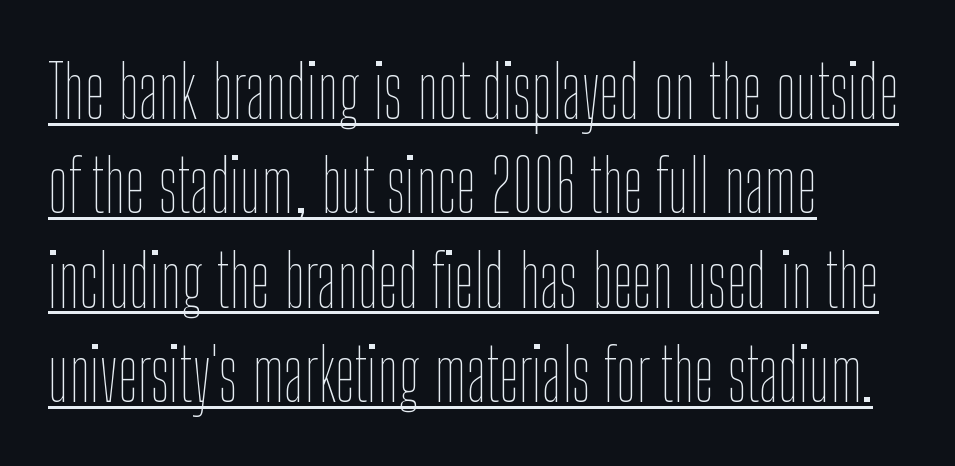
The image shows 72 px thin, condensed type, upright; set left-aligned, normal line spacing (1.31x), normal letter spacing, underlined; low stroke contrast and a medium x-height.
